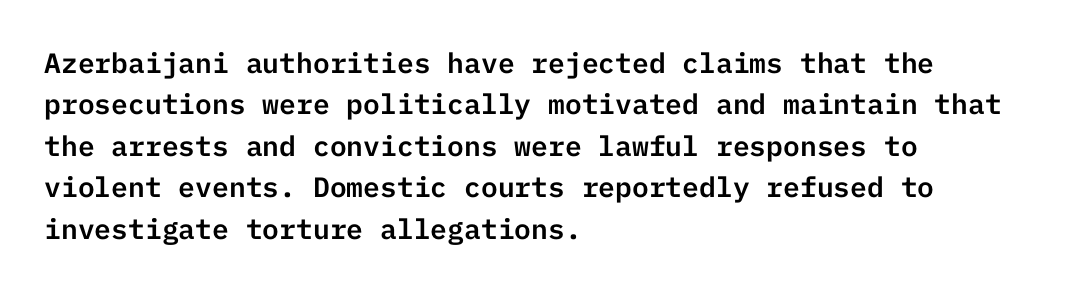
Q: Is the text italic (slanted)? A: No, it is upright.
Q: Is the typeface a serif or a sans-serif typeface? A: Sans-serif.
Q: Is the text underlined? A: No.
Q: How is the paragraph aligned? A: Left-aligned.
Q: Is the spacing between letters normal or unusually wide? A: Normal.
Q: Is the spacing between lines tight, normal or loose? A: Normal.
Q: Width (condensed, normal, or wide)? A: Normal.
Q: Stroke contrast? A: Low.
Q: x-height? A: Medium.
